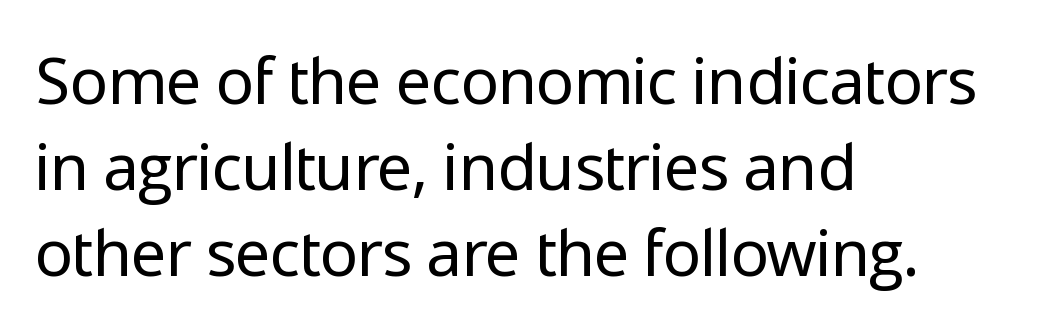
{"serif": "no", "italic": "no", "bold": "no", "weight": "regular", "width": "normal", "stroke_contrast": "low", "x_height": "medium", "monospaced": "no", "underline": "no", "align": "left", "line_spacing": "normal", "line_spacing_ratio": 1.34, "letter_spacing": "normal", "letter_spacing_em": 0.0, "glyph_px": 64}
